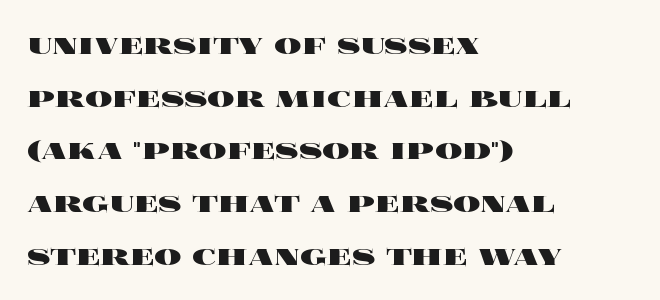
Q: Is the text bold? A: Yes.
Q: Is the text italic (slanted)? A: No, it is upright.
Q: Is the text underlined? A: No.
Q: How is the paragraph aligned? A: Left-aligned.
Q: Is the spacing between letters normal or unusually wide? A: Normal.
Q: Is the spacing between lines tight, normal or loose? A: Normal.
Q: Width (condensed, normal, or wide)? A: Wide.
Q: x-height? A: Large.
Q: Monospaced? A: No.
